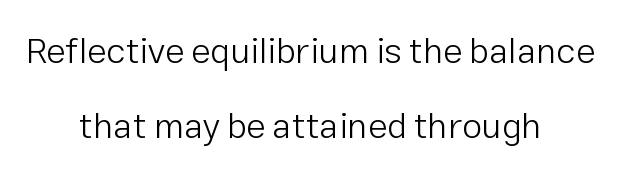
Q: Is the text bold? A: No.
Q: Is the text italic (slanted)? A: No, it is upright.
Q: Is the typeface a serif or a sans-serif typeface? A: Sans-serif.
Q: Is the text underlined? A: No.
Q: How is the paragraph aligned? A: Centered.
Q: Is the spacing between letters normal or unusually wide? A: Normal.
Q: Is the spacing between lines tight, normal or loose? A: Loose.
Q: Width (condensed, normal, or wide)? A: Normal.
Q: Stroke contrast? A: Low.
Q: x-height? A: Medium.
Q: Monospaced? A: No.
